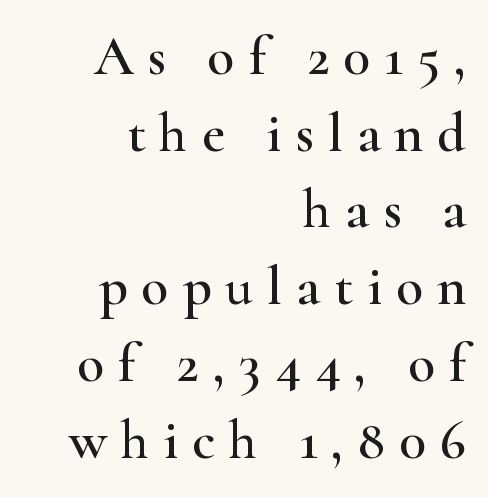
{"serif": "yes", "italic": "no", "width": "wide", "stroke_contrast": "high", "x_height": "small", "monospaced": "no", "underline": "no", "align": "right", "line_spacing": "normal", "line_spacing_ratio": 1.37, "letter_spacing": "wide", "letter_spacing_em": 0.25, "glyph_px": 56}
